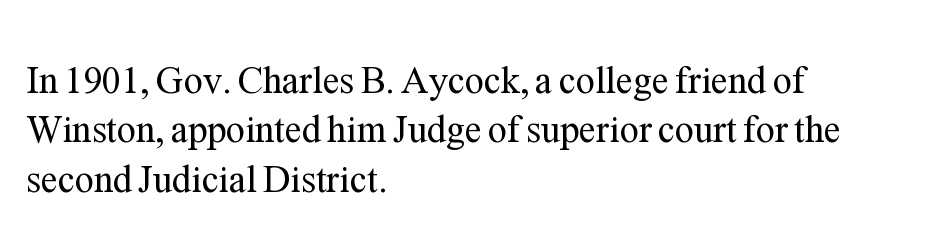
Q: Is the text bold? A: No.
Q: Is the text italic (slanted)? A: No, it is upright.
Q: Is the typeface a serif or a sans-serif typeface? A: Serif.
Q: Is the text underlined? A: No.
Q: How is the paragraph aligned? A: Left-aligned.
Q: Is the spacing between letters normal or unusually wide? A: Normal.
Q: Is the spacing between lines tight, normal or loose? A: Normal.
Q: Width (condensed, normal, or wide)? A: Normal.
Q: Stroke contrast? A: Medium.
Q: x-height? A: Medium.
Q: Monospaced? A: No.
